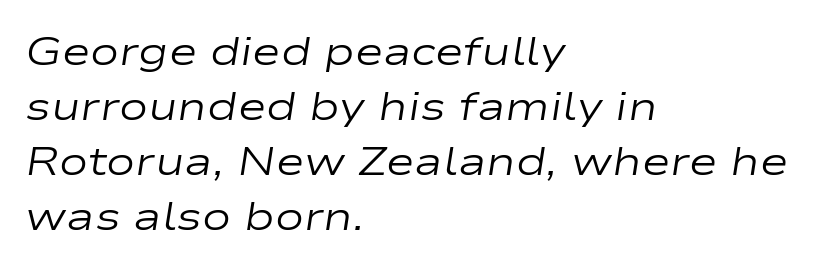
{"italic": "yes", "lean": "right", "slant_degrees": 9, "bold": "no", "weight": "regular", "width": "wide", "stroke_contrast": "low", "x_height": "medium", "monospaced": "no", "underline": "no", "align": "left", "line_spacing": "normal", "line_spacing_ratio": 1.41, "letter_spacing": "normal", "letter_spacing_em": 0.0, "glyph_px": 39}
